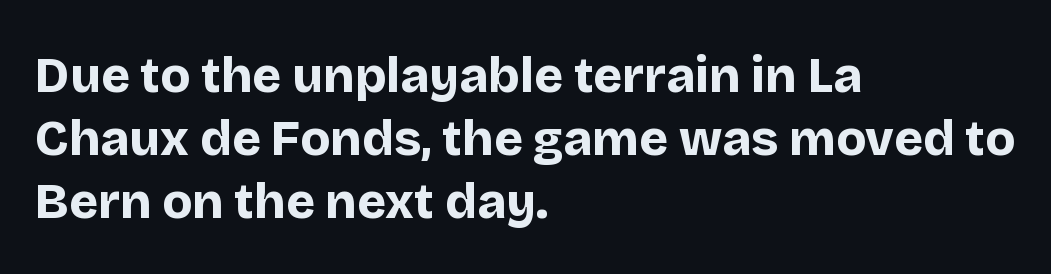
The image shows 49 px bold sans-serif type, upright; set left-aligned, normal line spacing (1.29x), normal letter spacing, not underlined; low stroke contrast and a large x-height.
